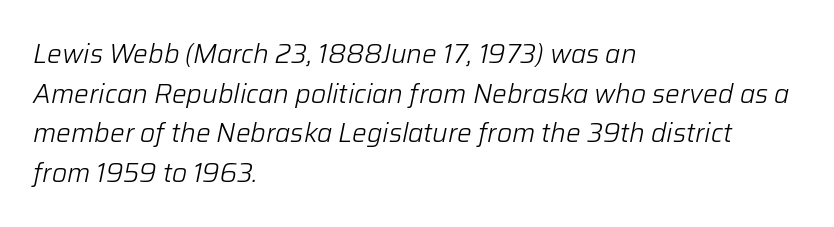
No chunkiness to these letters — they're not bold. Each new line begins a customary step beneath the previous one. These lines were composed using italics. Underline: absent. Is the block centered? No — it sits flush against the left margin. The rendering keeps characters at their native spacing.
